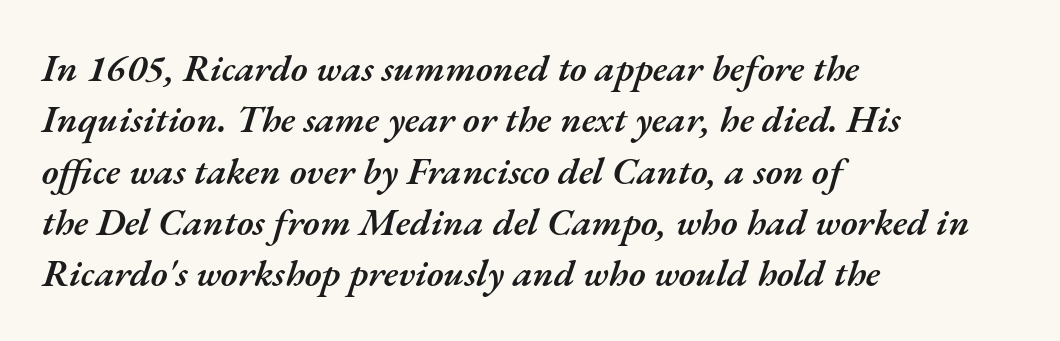
Q: Is the text bold? A: Semi-bold.
Q: Is the text italic (slanted)? A: Yes, it leans right by about 17 degrees.
Q: Is the text underlined? A: No.
Q: How is the paragraph aligned? A: Left-aligned.
Q: Is the spacing between letters normal or unusually wide? A: Normal.
Q: Is the spacing between lines tight, normal or loose? A: Normal.
Q: Width (condensed, normal, or wide)? A: Normal.
Q: Stroke contrast? A: Medium.
Q: x-height? A: Small.
Q: Monospaced? A: No.
